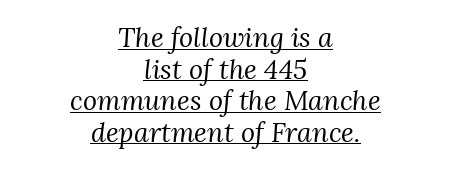
The image shows 27 px text type, italic (leaning right); set centered, line spacing 1.17x, normal letter spacing, underlined.
